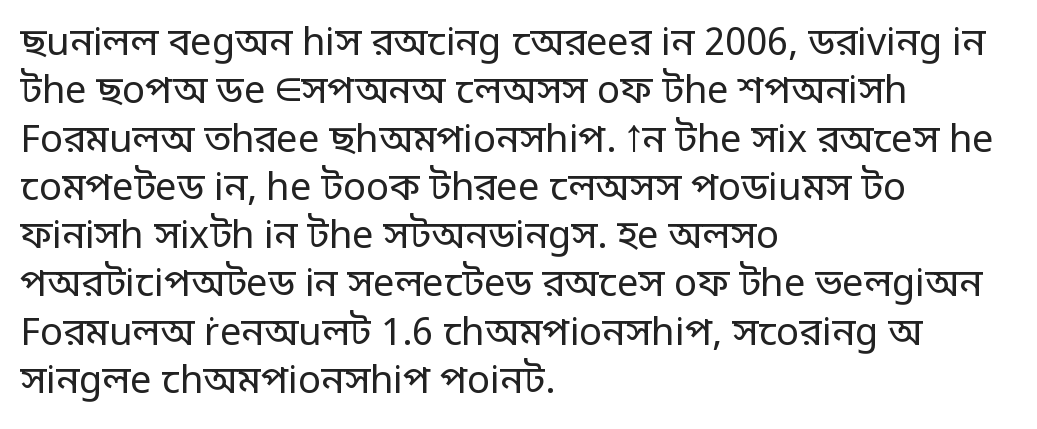
The image shows 38 px regular-weight sans-serif type, upright; set left-aligned, normal line spacing (1.27x), normal letter spacing, not underlined; low stroke contrast and a large x-height.
